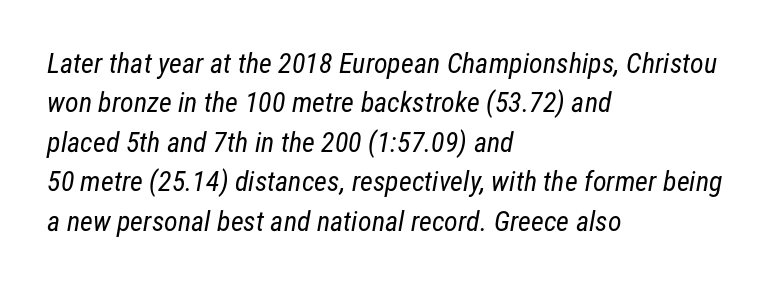
{"serif": "no", "bold": "no", "weight": "regular", "width": "condensed", "stroke_contrast": "low", "x_height": "medium", "monospaced": "no", "underline": "no", "align": "left", "line_spacing": "normal", "line_spacing_ratio": 1.41, "letter_spacing": "normal", "letter_spacing_em": 0.0, "glyph_px": 28}
